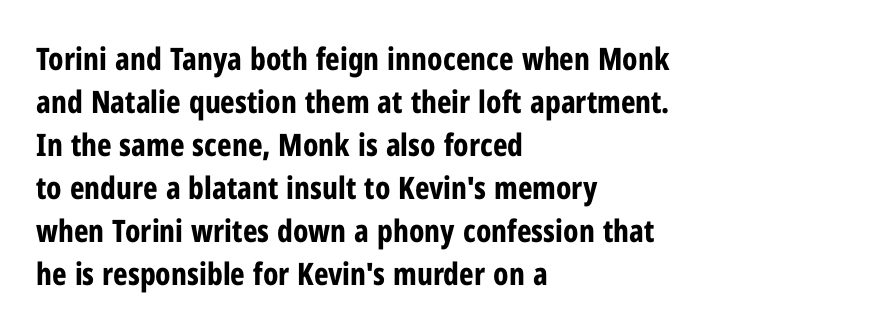
Q: Is the text bold? A: Yes.
Q: Is the text italic (slanted)? A: No, it is upright.
Q: Is the typeface a serif or a sans-serif typeface? A: Sans-serif.
Q: Is the text underlined? A: No.
Q: How is the paragraph aligned? A: Left-aligned.
Q: Is the spacing between letters normal or unusually wide? A: Normal.
Q: Is the spacing between lines tight, normal or loose? A: Normal.
Q: Width (condensed, normal, or wide)? A: Condensed.
Q: Stroke contrast? A: Low.
Q: x-height? A: Medium.
Q: Monospaced? A: No.
